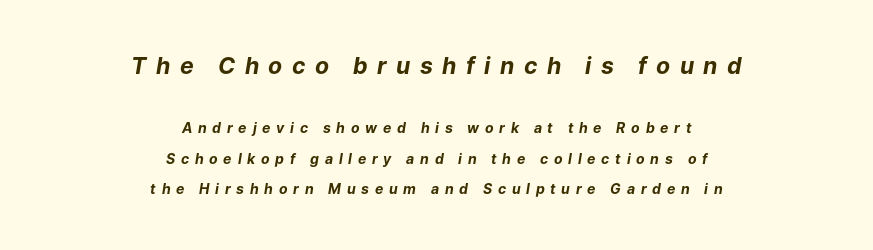
{"italic": "yes", "lean": "right", "slant_degrees": 9, "bold": "yes", "underline": "no", "align": "center", "line_spacing": "loose", "line_spacing_ratio": 2.17, "letter_spacing": "wide", "letter_spacing_em": 0.41, "larger_block": "first", "size_ratio": 1.64, "glyph_px": 23}
